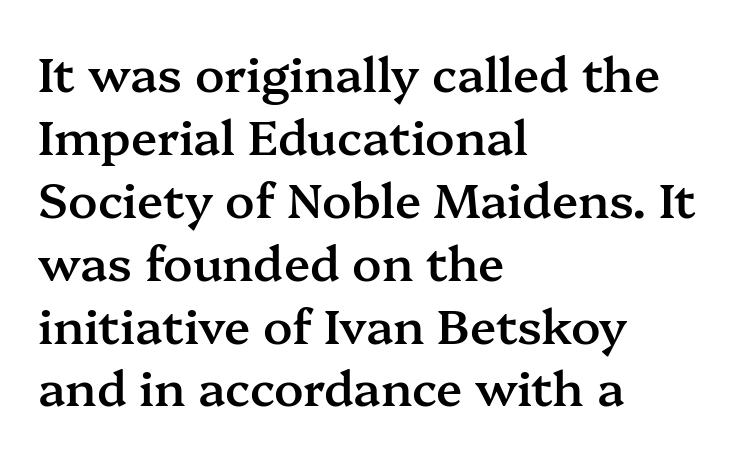
The image shows 48 px semibold serif type, upright; set left-aligned, normal line spacing (1.31x), normal letter spacing, not underlined; medium stroke contrast and a medium x-height.
